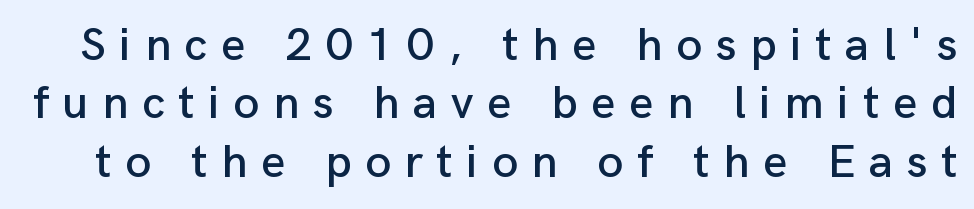
Note: no serifs on the glyphs. How are the letters spaced? Widely, with obvious added tracking. Honestly, there is no underline to notice here at all. Unlike italic type, these characters show no tilt at all.
